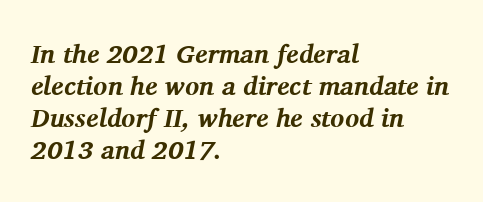
The image shows 26 px bold type, italic (leaning right); set left-aligned, line spacing 1.23x, normal letter spacing, not underlined.
